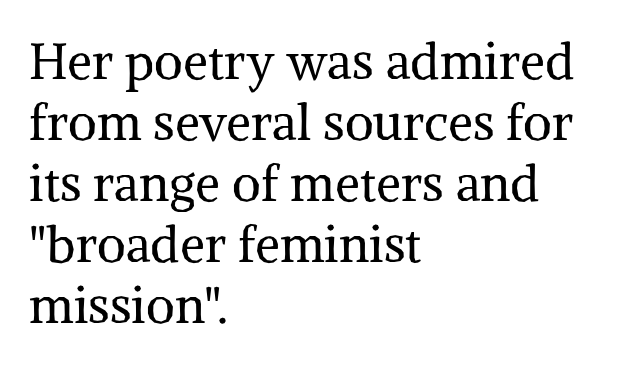
{"serif": "yes", "italic": "no", "bold": "no", "weight": "regular", "width": "normal", "stroke_contrast": "medium", "x_height": "medium", "monospaced": "no", "underline": "no", "align": "left", "line_spacing_ratio": 1.22, "letter_spacing": "normal", "letter_spacing_em": 0.0, "glyph_px": 50}
